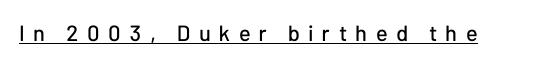
Q: Is the text italic (slanted)? A: No, it is upright.
Q: Is the text underlined? A: Yes.
Q: Is the spacing between letters normal or unusually wide? A: Unusually wide.
